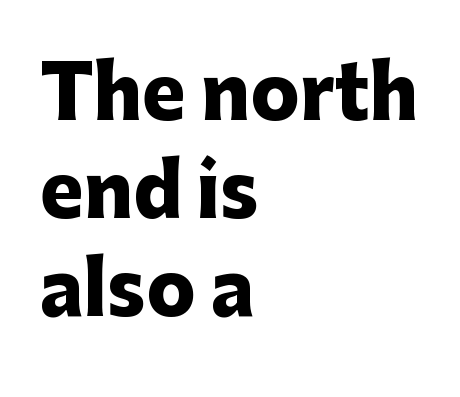
{"serif": "no", "italic": "no", "bold": "yes", "weight": "heavy", "width": "normal", "stroke_contrast": "low", "x_height": "medium", "monospaced": "no", "underline": "no", "align": "left", "line_spacing": "normal", "line_spacing_ratio": 1.34, "letter_spacing": "normal", "letter_spacing_em": 0.0, "glyph_px": 73}
